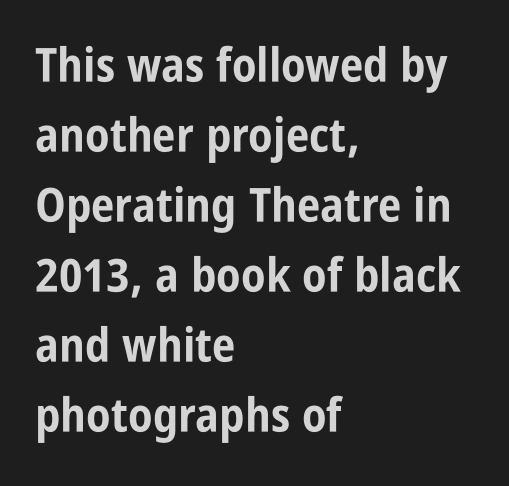
Q: Is the text bold? A: Yes.
Q: Is the text italic (slanted)? A: No, it is upright.
Q: Is the typeface a serif or a sans-serif typeface? A: Sans-serif.
Q: Is the text underlined? A: No.
Q: How is the paragraph aligned? A: Left-aligned.
Q: Is the spacing between letters normal or unusually wide? A: Normal.
Q: Is the spacing between lines tight, normal or loose? A: Normal.
Q: Width (condensed, normal, or wide)? A: Condensed.
Q: Stroke contrast? A: Low.
Q: x-height? A: Large.
Q: Monospaced? A: No.
